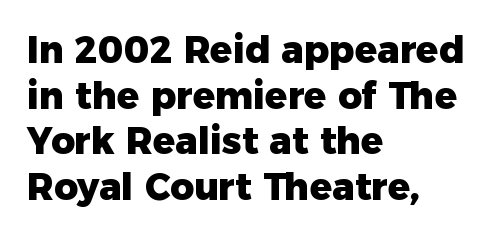
{"serif": "no", "italic": "no", "bold": "yes", "weight": "heavy", "width": "normal", "stroke_contrast": "low", "x_height": "medium", "monospaced": "no", "underline": "no", "align": "left", "line_spacing_ratio": 1.23, "letter_spacing": "normal", "letter_spacing_em": 0.0, "glyph_px": 37}
